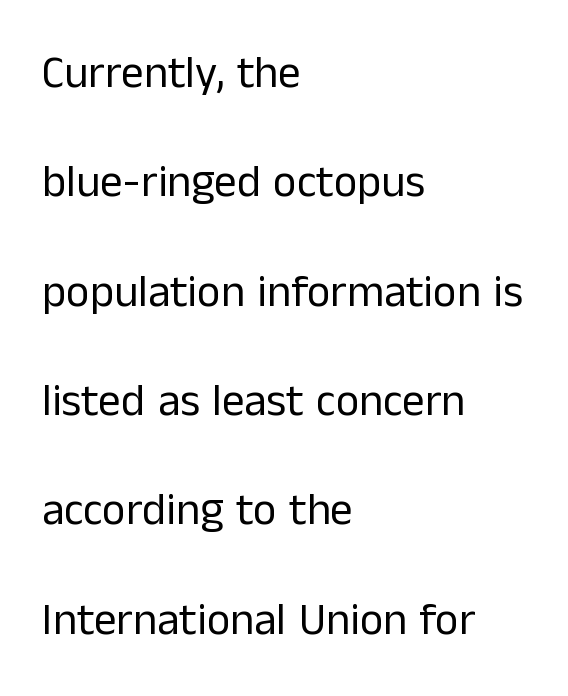
Q: Is the text bold? A: No.
Q: Is the text italic (slanted)? A: No, it is upright.
Q: Is the typeface a serif or a sans-serif typeface? A: Sans-serif.
Q: Is the text underlined? A: No.
Q: How is the paragraph aligned? A: Left-aligned.
Q: Is the spacing between letters normal or unusually wide? A: Normal.
Q: Is the spacing between lines tight, normal or loose? A: Loose.
Q: Width (condensed, normal, or wide)? A: Normal.
Q: Stroke contrast? A: Low.
Q: x-height? A: Medium.
Q: Monospaced? A: No.
